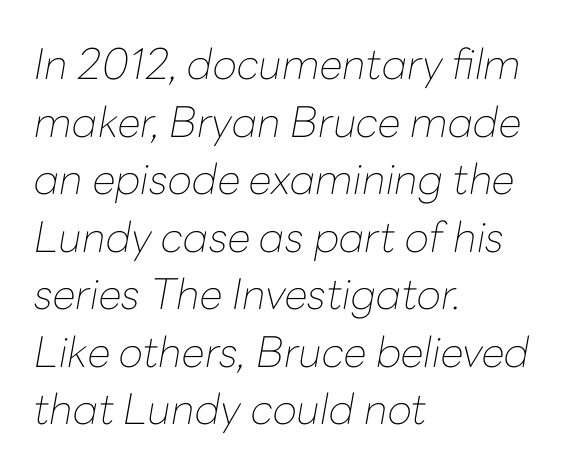
Is this a fixed-width face? No — the glyphs have proportional, varying widths. If you measured baseline to baseline, you'd find a middling distance. The ragged edge is on the right, which tells us the setting is flush left. Letters have the restrained weight of plain body copy at most. Compared with ordinary roman type, these characters are visibly tilted.
